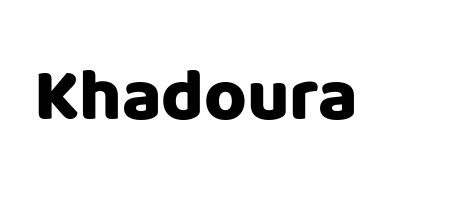
Q: Is the text italic (slanted)? A: No, it is upright.
Q: Is the typeface a serif or a sans-serif typeface? A: Sans-serif.
Q: Is the text underlined? A: No.
Q: Is the spacing between letters normal or unusually wide? A: Normal.
Q: Width (condensed, normal, or wide)? A: Normal.
Q: Stroke contrast? A: Low.
Q: x-height? A: Large.
Q: Monospaced? A: No.
